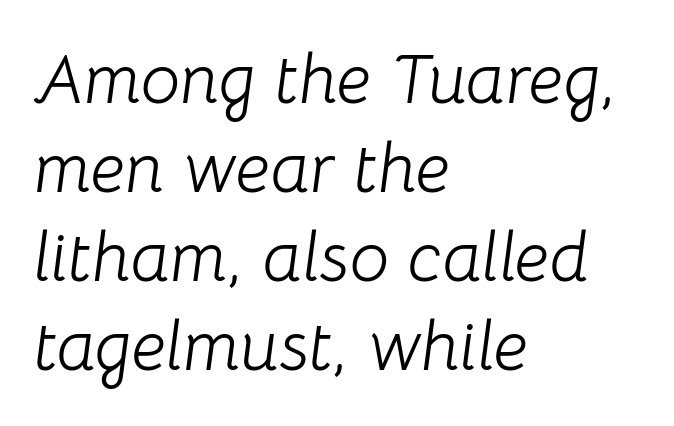
The image shows 70 px light type, italic (leaning right); set left-aligned, normal line spacing (1.27x), normal letter spacing, not underlined; low stroke contrast and a medium x-height.
